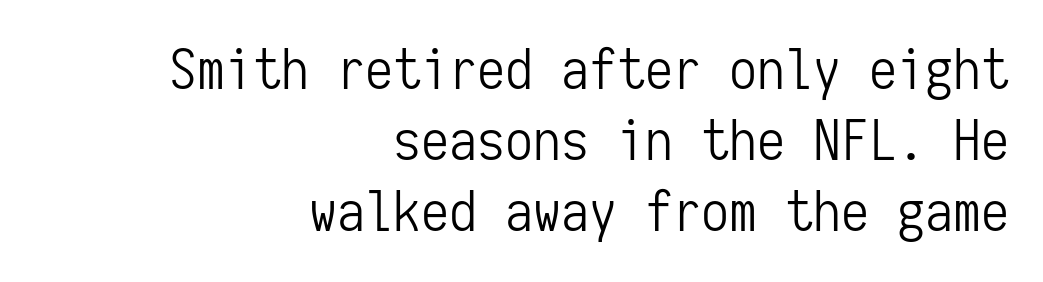
How would I describe the line gaps? Plain and ordinary. The weight would be labelled regular, book, light, or lighter still. Right-aligned paragraph, ragged on the left. Designer's note — italics off, roman on. The gap between lines stays unmarked. Here the designer chose a console-style face with uniform glyph widths.
